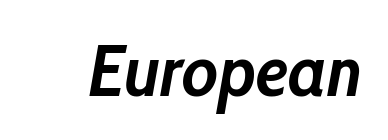
The image shows 72 px semibold, condensed type, italic (leaning right); set normal letter spacing, not underlined; low stroke contrast and a medium x-height.
